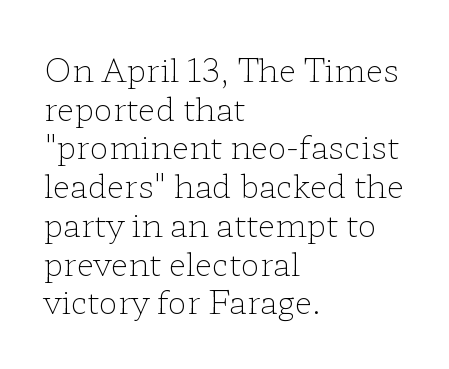
Q: Is the text bold? A: No.
Q: Is the text italic (slanted)? A: No, it is upright.
Q: Is the typeface a serif or a sans-serif typeface? A: Serif.
Q: Is the text underlined? A: No.
Q: How is the paragraph aligned? A: Left-aligned.
Q: Is the spacing between letters normal or unusually wide? A: Normal.
Q: Width (condensed, normal, or wide)? A: Wide.
Q: Stroke contrast? A: Low.
Q: x-height? A: Medium.
Q: Monospaced? A: No.
